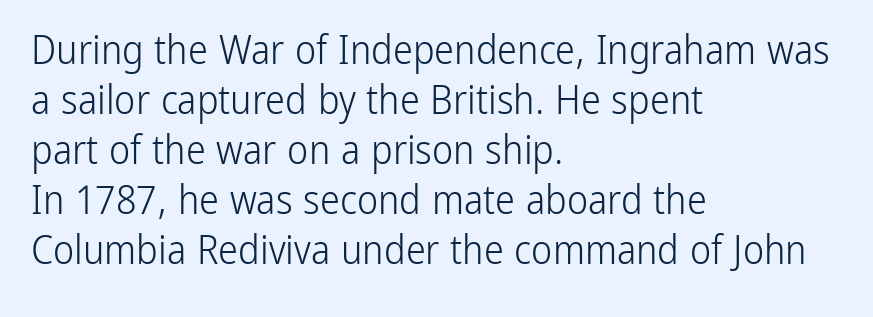
The passage shown is not underscored anywhere. Is there any slant? The stems are plumb. No feet cap the strokes, marking this as sans-serif type. Ink coverage per letter is moderate at most. Is the letter spacing exaggerated? No — it looks like the ordinary default. The lines sit at an ordinary, default distance from one another.
